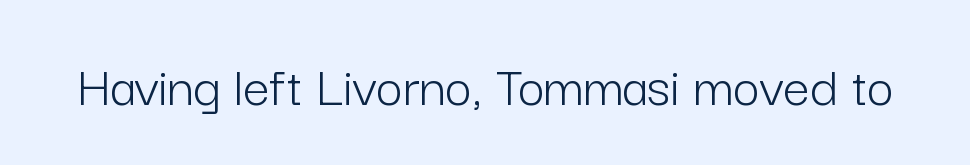
Q: Is the text bold? A: No.
Q: Is the text italic (slanted)? A: No, it is upright.
Q: Is the typeface a serif or a sans-serif typeface? A: Sans-serif.
Q: Is the text underlined? A: No.
Q: Is the spacing between letters normal or unusually wide? A: Normal.
Q: Width (condensed, normal, or wide)? A: Normal.
Q: Stroke contrast? A: Low.
Q: x-height? A: Medium.
Q: Monospaced? A: No.
